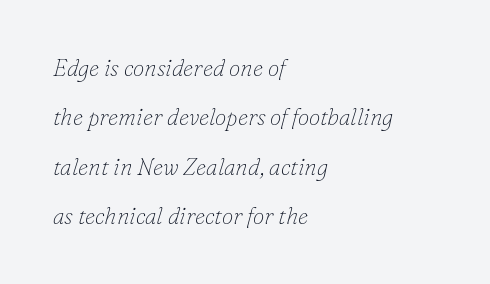
The image shows 23 px text type, italic (leaning right); set left-aligned, loose line spacing (2.15x), normal letter spacing, not underlined.
